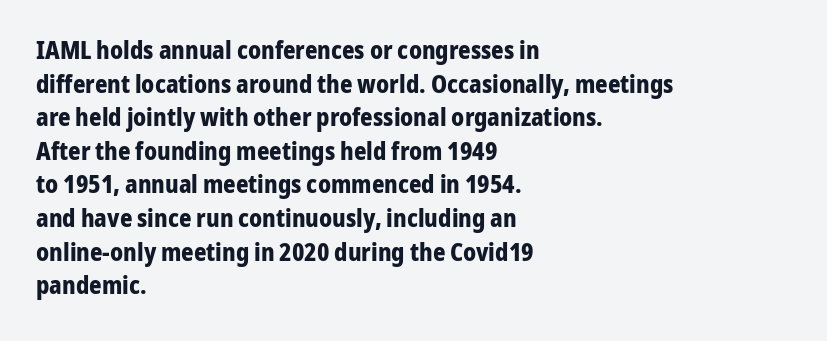
The image shows 24 px bold type, upright; set left-aligned, normal line spacing (1.4x), normal letter spacing, not underlined.
